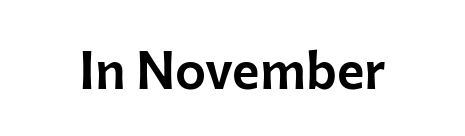
The image shows 52 px sans-serif type, upright; set normal letter spacing, not underlined; low stroke contrast and a medium x-height.
